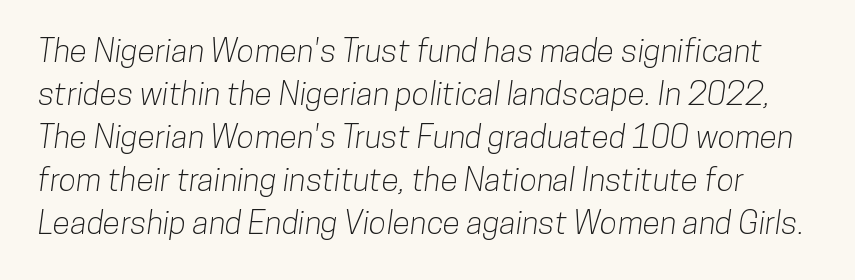
{"serif": "no", "width": "condensed", "stroke_contrast": "low", "x_height": "medium", "monospaced": "no", "underline": "no", "line_spacing": "normal", "line_spacing_ratio": 1.34, "letter_spacing": "normal", "letter_spacing_em": 0.0, "glyph_px": 32}
